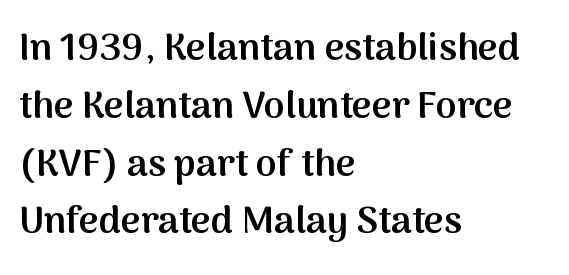
Q: Is the text bold? A: Semi-bold.
Q: Is the text italic (slanted)? A: No, it is upright.
Q: Is the typeface a serif or a sans-serif typeface? A: Sans-serif.
Q: Is the text underlined? A: No.
Q: How is the paragraph aligned? A: Left-aligned.
Q: Is the spacing between letters normal or unusually wide? A: Normal.
Q: Is the spacing between lines tight, normal or loose? A: Normal.
Q: Width (condensed, normal, or wide)? A: Normal.
Q: Stroke contrast? A: Medium.
Q: x-height? A: Medium.
Q: Monospaced? A: No.
